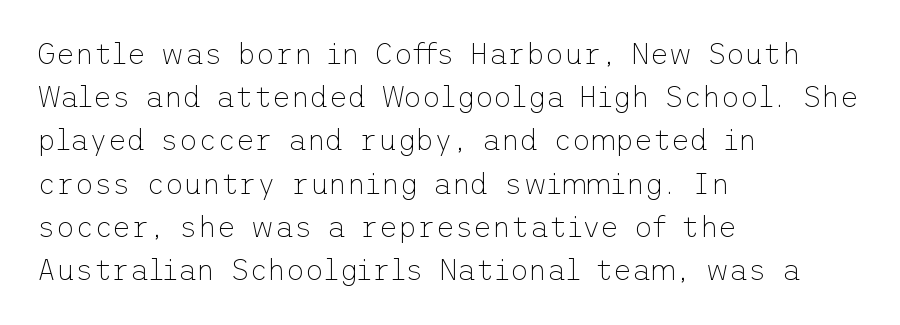
{"serif": "no", "italic": "no", "bold": "no", "weight": "thin", "width": "normal", "stroke_contrast": "low", "x_height": "medium", "underline": "no", "align": "left", "line_spacing": "normal", "line_spacing_ratio": 1.49, "letter_spacing": "normal", "letter_spacing_em": 0.0, "glyph_px": 29}
